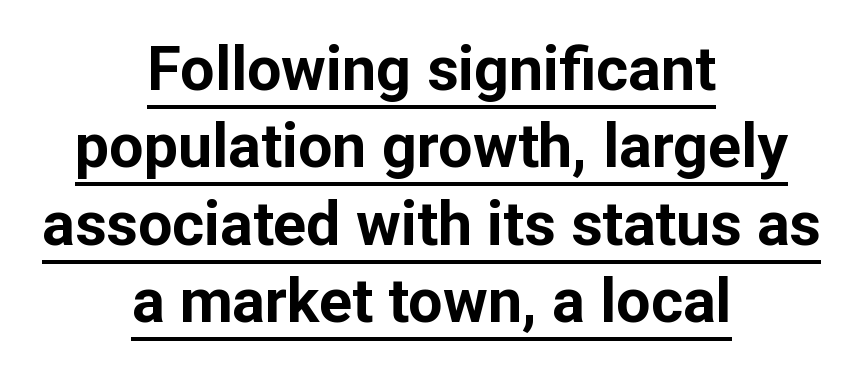
The passage is arranged like a title page — every line centered. The glyphs have the mass of a bold cut. Posture: vertical. Every word sits above its own underline.
